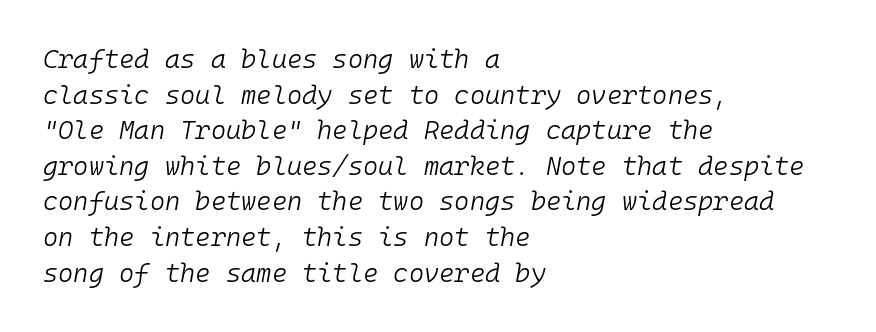
The letters look calm and open, with moderate or lighter stems. Each line starts at the same left margin while the right side varies. You could call the tracking neutral — neither tight nor loose. The string is rendered with underlining switched off. Yep, that's italic — everything's leaning.
